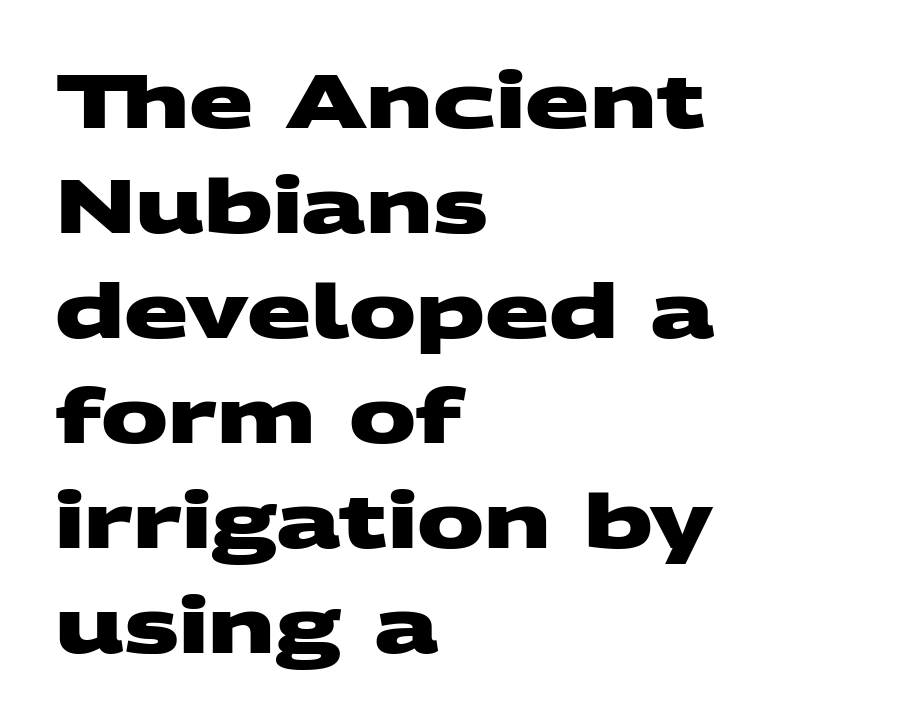
Q: Is the text bold? A: Yes.
Q: Is the typeface a serif or a sans-serif typeface? A: Sans-serif.
Q: Is the text underlined? A: No.
Q: How is the paragraph aligned? A: Left-aligned.
Q: Is the spacing between letters normal or unusually wide? A: Normal.
Q: Is the spacing between lines tight, normal or loose? A: Normal.
Q: Width (condensed, normal, or wide)? A: Wide.
Q: Stroke contrast? A: Medium.
Q: x-height? A: Large.
Q: Monospaced? A: No.
